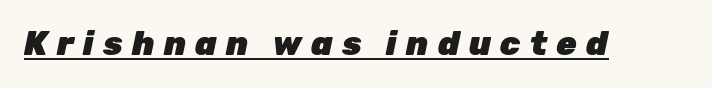
The image shows 33 px heavy type, italic (leaning right); set unusually wide letter spacing (+0.28 em), underlined; low stroke contrast and a medium x-height.
